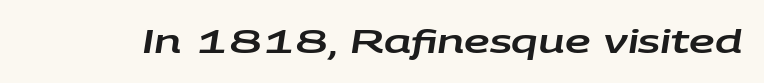
Q: Is the text italic (slanted)? A: Yes, it leans right by about 9 degrees.
Q: Is the text underlined? A: No.
Q: Is the spacing between letters normal or unusually wide? A: Normal.
Q: Width (condensed, normal, or wide)? A: Wide.
Q: Stroke contrast? A: Low.
Q: x-height? A: Large.
Q: Monospaced? A: No.
